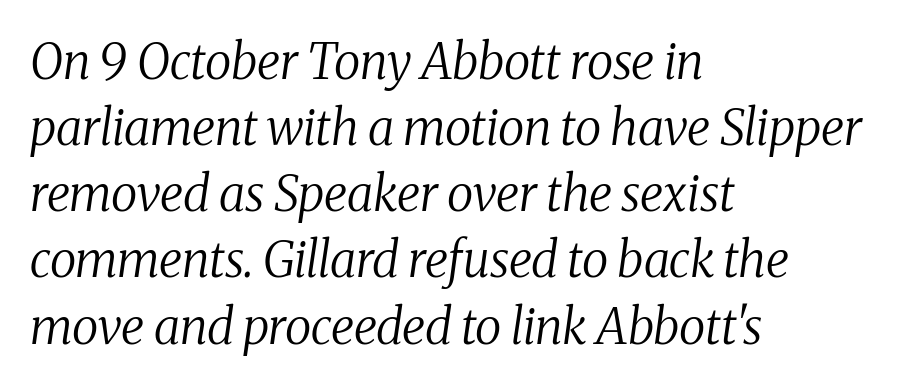
An italicized treatment has been applied to the whole sample. Decoration check: the copy has no underline. Is there much room between lines? A standard amount, neither cramped nor airy. This sample uses plain, unmodified letter spacing. Letters have the restrained weight of plain body copy at most. Proportional: the letters do not fall into vertical columns.
